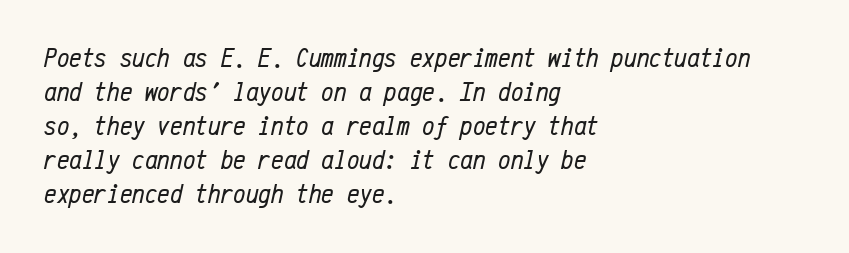
The image shows 28 px regular-weight, condensed type, italic (leaning right), monospaced; set left-aligned, line spacing 1.21x, normal letter spacing, not underlined; low stroke contrast and a medium x-height.
